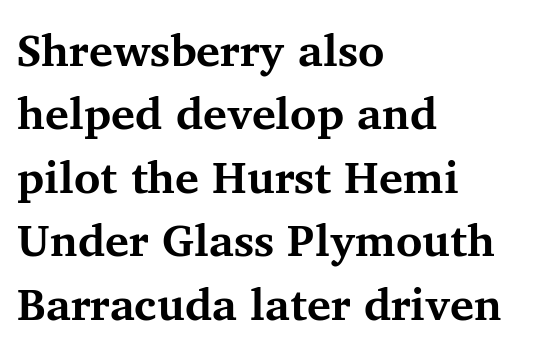
Q: Is the text bold? A: Yes.
Q: Is the text italic (slanted)? A: No, it is upright.
Q: Is the typeface a serif or a sans-serif typeface? A: Serif.
Q: Is the text underlined? A: No.
Q: How is the paragraph aligned? A: Left-aligned.
Q: Is the spacing between letters normal or unusually wide? A: Normal.
Q: Is the spacing between lines tight, normal or loose? A: Normal.
Q: Width (condensed, normal, or wide)? A: Normal.
Q: Stroke contrast? A: Medium.
Q: x-height? A: Medium.
Q: Monospaced? A: No.
